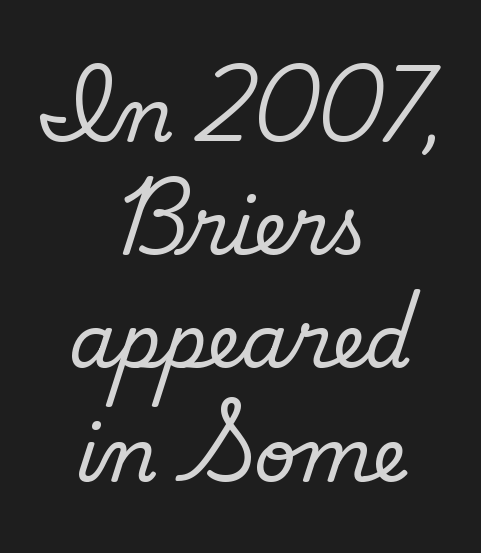
Q: Is the text bold? A: No.
Q: Is the typeface a serif or a sans-serif typeface? A: Sans-serif.
Q: Is the text underlined? A: No.
Q: How is the paragraph aligned? A: Centered.
Q: Is the spacing between letters normal or unusually wide? A: Normal.
Q: Is the spacing between lines tight, normal or loose? A: Normal.
Q: Width (condensed, normal, or wide)? A: Normal.
Q: Stroke contrast? A: Low.
Q: x-height? A: Small.
Q: Monospaced? A: No.
